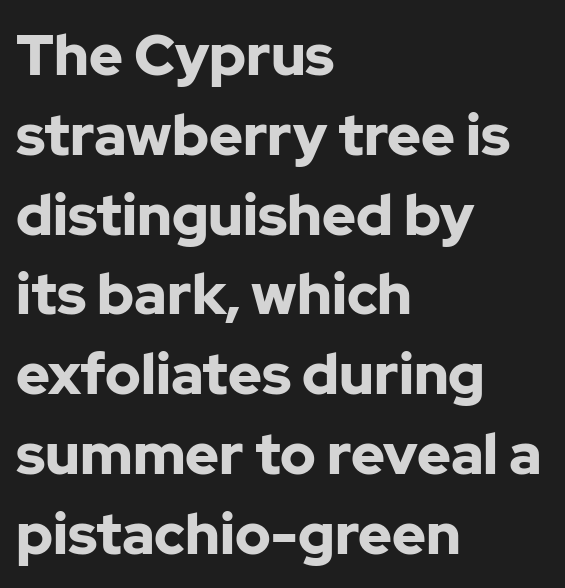
Horizontal alignment here is leftward, the default for most running prose. The letters stand straight up with perfectly vertical stems. The strip under each line holds only bare page. The horizontal fit of the characters is conventional and even. Chunky letters — that's bold for sure.
